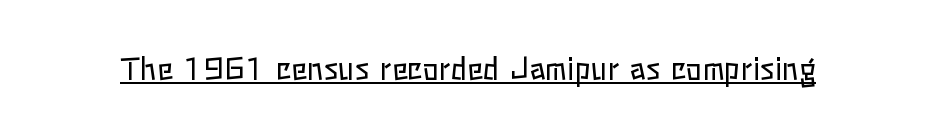
The image shows 30 px regular-weight type, upright; set normal letter spacing, underlined; low stroke contrast and a medium x-height.
